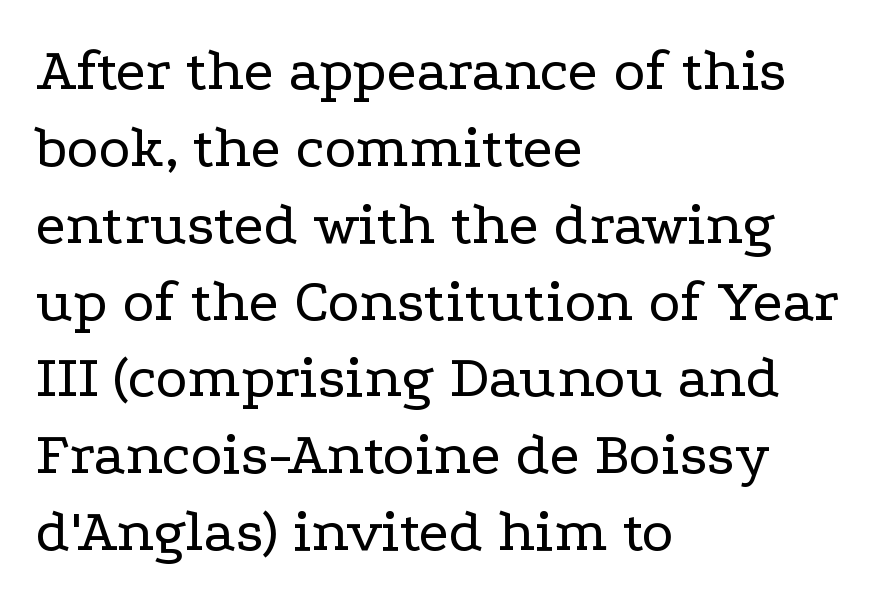
The image shows 61 px regular-weight, wide serif type, upright; set left-aligned, normal line spacing (1.26x), normal letter spacing, not underlined; low stroke contrast and a medium x-height.
